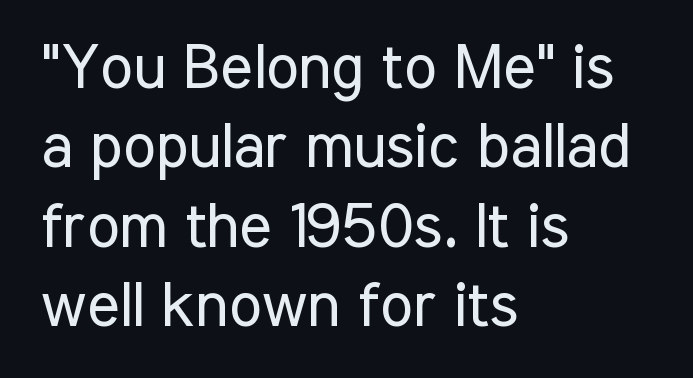
{"serif": "no", "italic": "no", "bold": "no", "weight": "regular", "width": "condensed", "stroke_contrast": "low", "x_height": "medium", "monospaced": "no", "underline": "no", "align": "left", "line_spacing": "normal", "line_spacing_ratio": 1.28, "letter_spacing": "normal", "letter_spacing_em": 0.0, "glyph_px": 62}
